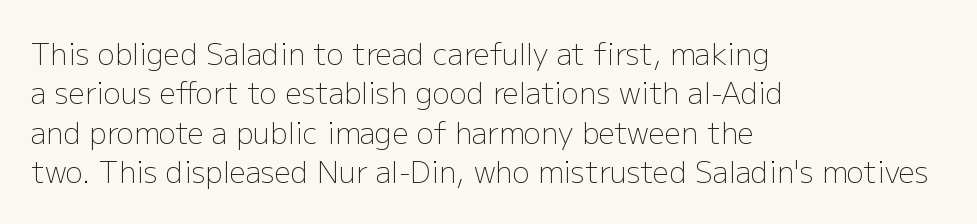
{"serif": "no", "italic": "no", "bold": "no", "weight": "light", "width": "normal", "stroke_contrast": "low", "x_height": "medium", "monospaced": "no", "underline": "no", "align": "left", "line_spacing": "normal", "line_spacing_ratio": 1.36, "letter_spacing": "normal", "letter_spacing_em": 0.0, "glyph_px": 29}
